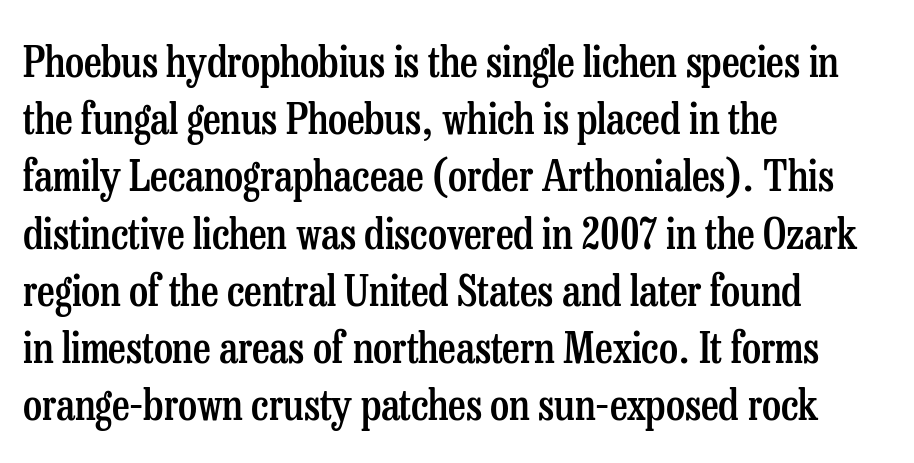
The image shows 43 px semibold, condensed serif type, upright; set left-aligned, normal line spacing (1.33x), normal letter spacing, not underlined; low stroke contrast and a medium x-height.
